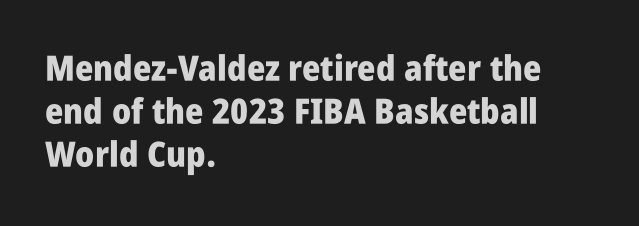
Note the varied advance widths — an 'i' is clearly narrower than an 'm'. No feet cap the strokes, marking this as sans-serif type. Ordinary non-slanted type is in use. These lines keep a tight, regular rhythm from letter to letter. The passage is arranged the way most books set body copy — flush left. How heavy is the stroke? Heavy — this is a bold.
